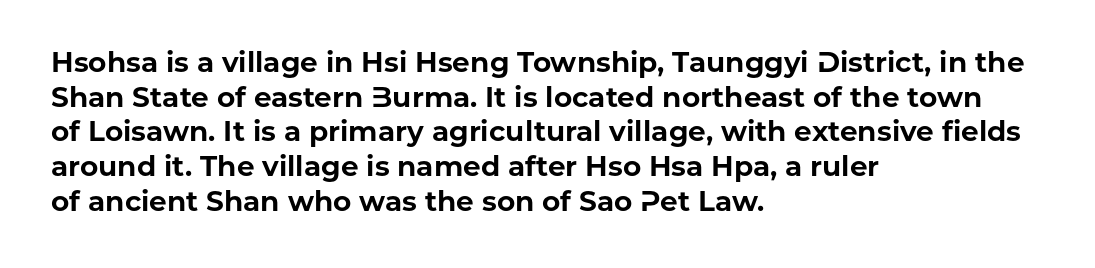
The image shows 28 px bold sans-serif type, upright; set left-aligned, line spacing 1.24x, normal letter spacing, not underlined; low stroke contrast and a medium x-height.
